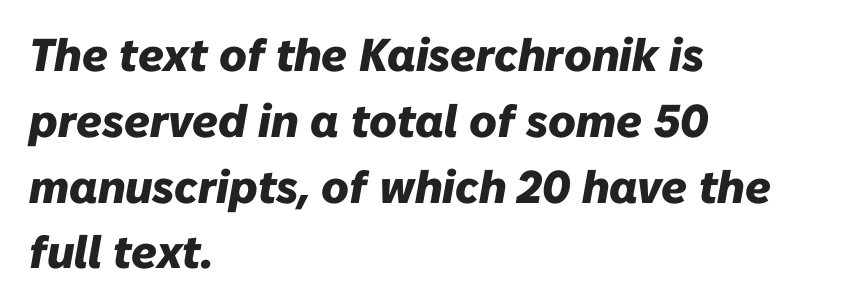
The image shows 46 px heavy type, italic (leaning right); set left-aligned, normal line spacing (1.43x), normal letter spacing, not underlined; low stroke contrast and a medium x-height.
